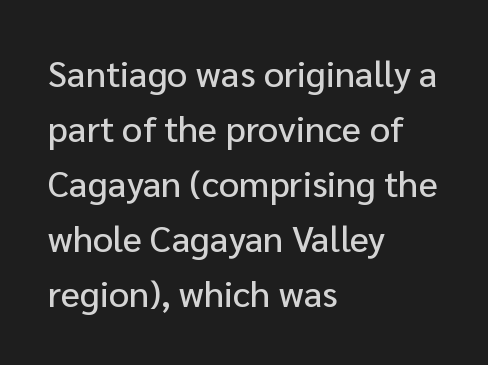
Looks like regular typesetting: each glyph gets only the width it needs. Compared with a centered layout, this one pins lines to the left instead. The gaps between neighbouring characters are ordinary and unremarkable. When letters stand straight like this, we call the style roman or upright. Plain, unruled lines of type.
